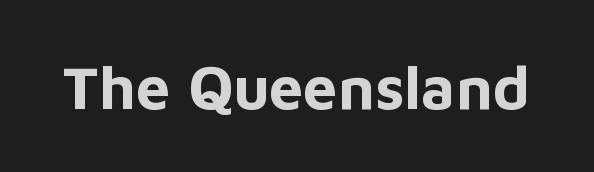
{"serif": "no", "italic": "no", "bold": "yes", "weight": "bold", "width": "normal", "stroke_contrast": "low", "x_height": "medium", "monospaced": "no", "underline": "no", "letter_spacing": "normal", "letter_spacing_em": 0.0, "glyph_px": 61}
